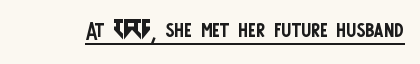
{"serif": "no", "italic": "no", "bold": "no", "weight": "regular", "width": "condensed", "stroke_contrast": "low", "x_height": "large", "monospaced": "no", "underline": "yes", "letter_spacing": "normal", "letter_spacing_em": 0.0, "glyph_px": 31}
